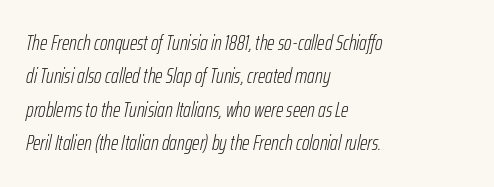
Leading matches the norm, producing a regular column. The face used here is rendered with its standard letterfit. Where is the straight margin? On the left. Underline: absent. Think standard paragraph weight, or any step lighter than that. Posture: slanted.
